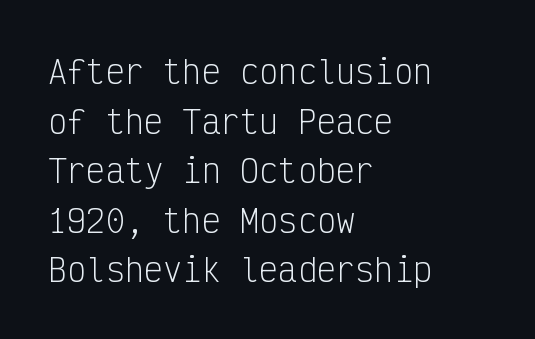
Teacher's note: observe the even left margin — that is flush-left alignment. The font family rendered here belongs to the sans-serif group. Is the stroke heavy? The answer is a plain regular-or-lighter. Lines of text with bare space underneath. Line spacing here is normal.
